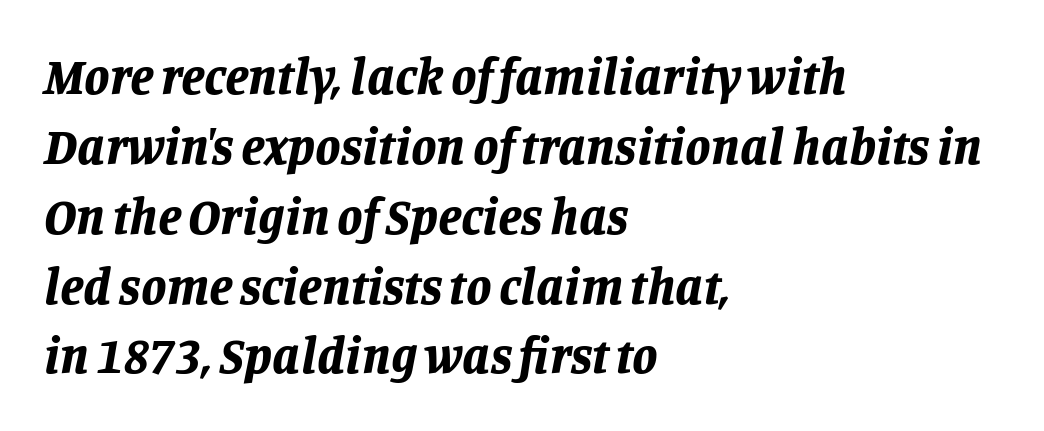
The image shows 51 px bold type, italic (leaning right); set left-aligned, normal line spacing (1.37x), normal letter spacing, not underlined; low stroke contrast and a large x-height.
